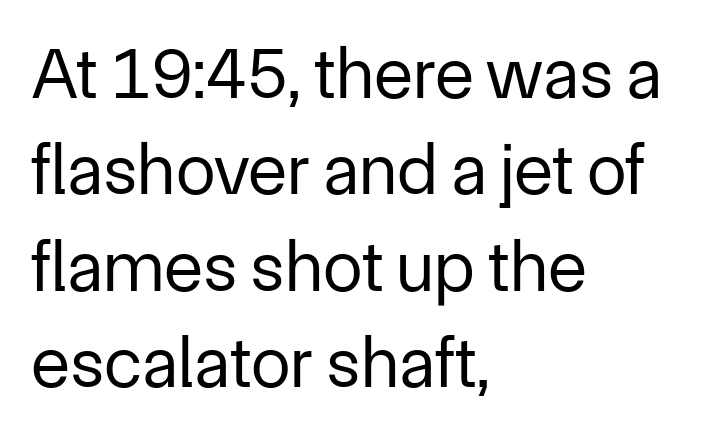
The image shows 72 px regular-weight sans-serif type, upright; set left-aligned, normal line spacing (1.34x), normal letter spacing, not underlined; low stroke contrast and a medium x-height.
